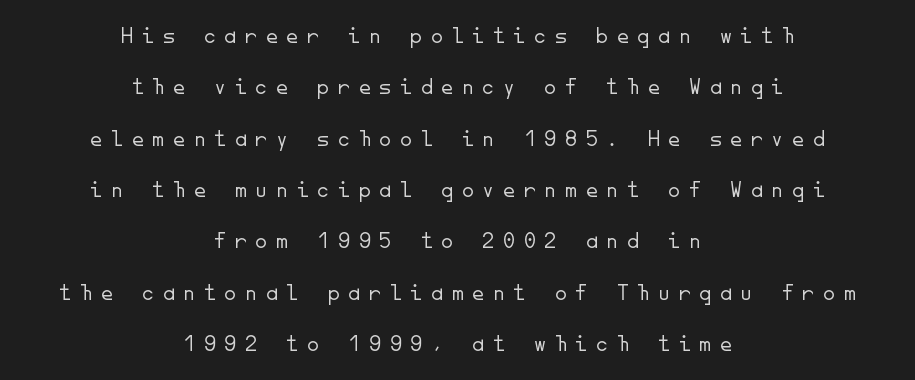
The image shows 24 px text type, upright; set centered, loose line spacing (2.14x), unusually wide letter spacing (+0.36 em), not underlined.
